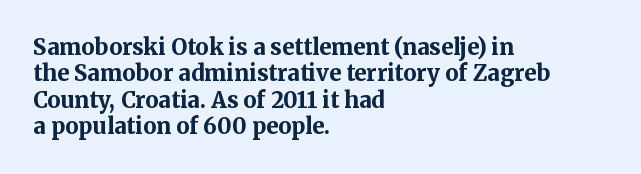
The image shows 22 px bold type, upright; set left-aligned, line spacing 1.2x, normal letter spacing, not underlined.
